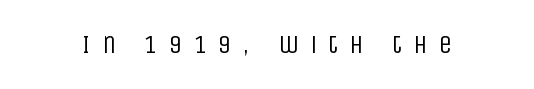
The image shows 26 px text type, upright; set unusually wide letter spacing (+0.44 em), not underlined.
